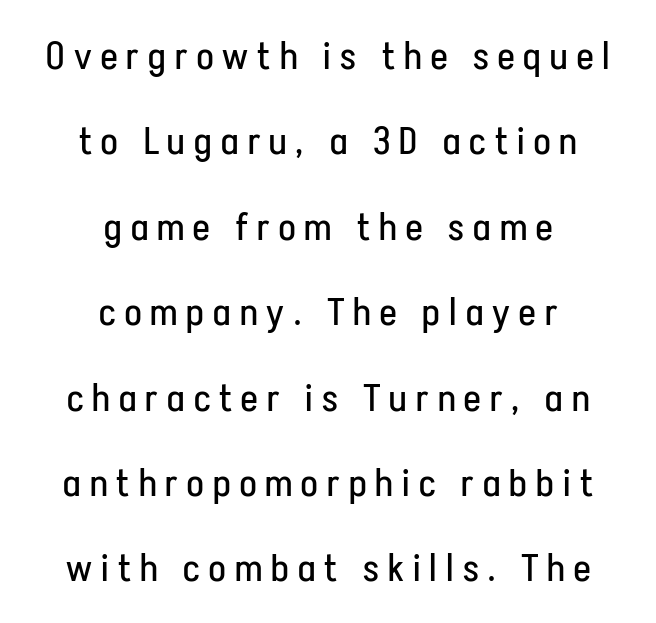
Q: Is the text bold? A: No.
Q: Is the text italic (slanted)? A: No, it is upright.
Q: Is the typeface a serif or a sans-serif typeface? A: Sans-serif.
Q: Is the text underlined? A: No.
Q: How is the paragraph aligned? A: Centered.
Q: Is the spacing between letters normal or unusually wide? A: Unusually wide.
Q: Is the spacing between lines tight, normal or loose? A: Loose.
Q: Width (condensed, normal, or wide)? A: Condensed.
Q: Stroke contrast? A: Low.
Q: x-height? A: Medium.
Q: Monospaced? A: No.
